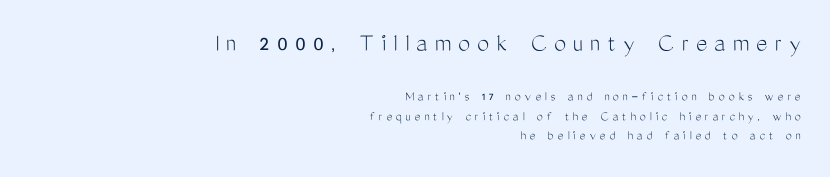
Q: Is the text bold? A: No.
Q: Is the text italic (slanted)? A: No, it is upright.
Q: Is the text underlined? A: No.
Q: How is the paragraph aligned? A: Right-aligned.
Q: Is the spacing between letters normal or unusually wide? A: Unusually wide.
Q: Is the spacing between lines tight, normal or loose? A: Normal.
Q: Which block of text is set in a larger size, the first (top) or the second (bottom)? A: The first (top) one.
